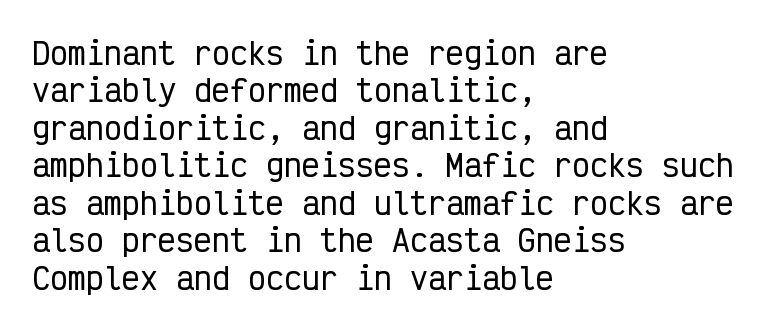
The image shows 30 px condensed sans-serif type, upright, monospaced; set left-aligned, normal line spacing (1.25x), normal letter spacing, not underlined; low stroke contrast and a medium x-height.
